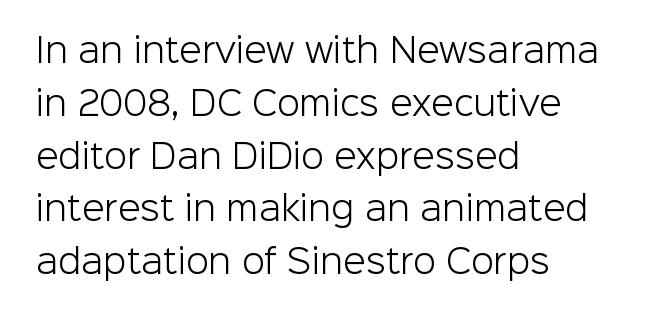
Q: Is the text bold? A: No.
Q: Is the text italic (slanted)? A: No, it is upright.
Q: Is the typeface a serif or a sans-serif typeface? A: Sans-serif.
Q: Is the text underlined? A: No.
Q: How is the paragraph aligned? A: Left-aligned.
Q: Is the spacing between letters normal or unusually wide? A: Normal.
Q: Is the spacing between lines tight, normal or loose? A: Normal.
Q: Width (condensed, normal, or wide)? A: Normal.
Q: Stroke contrast? A: Low.
Q: x-height? A: Medium.
Q: Monospaced? A: No.
